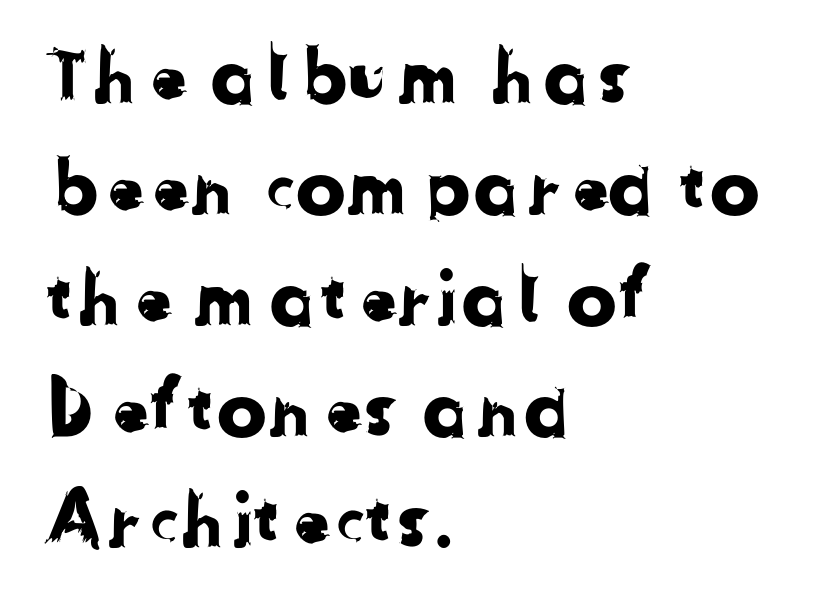
{"serif": "no", "width": "normal", "stroke_contrast": "low", "x_height": "medium", "monospaced": "no", "underline": "no", "align": "left", "line_spacing": "normal", "line_spacing_ratio": 1.48, "letter_spacing": "normal", "letter_spacing_em": 0.0, "glyph_px": 75}
